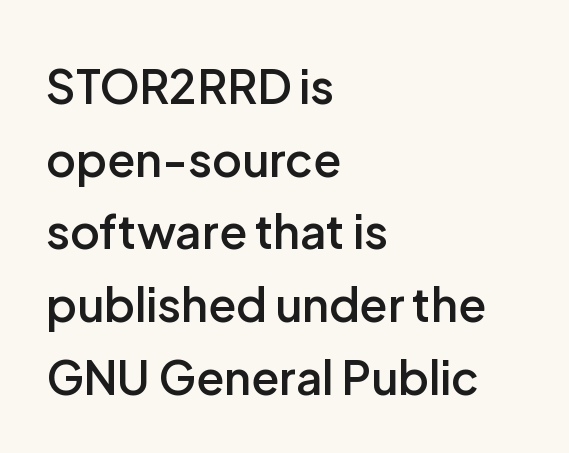
{"serif": "no", "italic": "no", "bold": "semi", "weight": "semibold", "width": "normal", "stroke_contrast": "low", "x_height": "medium", "monospaced": "no", "underline": "no", "align": "left", "line_spacing": "normal", "line_spacing_ratio": 1.58, "letter_spacing": "normal", "letter_spacing_em": 0.0, "glyph_px": 46}
